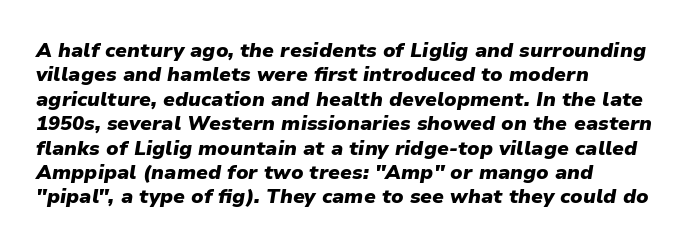
Standard letterfit; no display-style spreading of the glyphs. You can tell it's italic because the verticals aren't actually vertical. Students, this is bold: see how much ink each stroke carries. Unmarked baselines from the first word to the last. These lines are set flush left with a ragged right edge.
